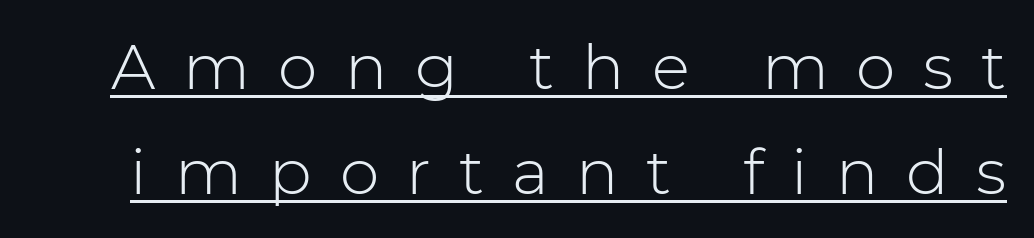
The image shows 63 px light sans-serif type, upright; set normal line spacing (1.66x), unusually wide letter spacing (+0.44 em), underlined; low stroke contrast and a medium x-height.
